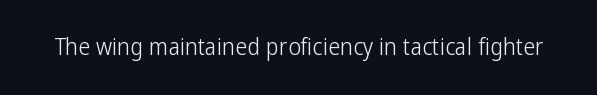
Q: Is the text bold? A: No.
Q: Is the text italic (slanted)? A: No, it is upright.
Q: Is the text underlined? A: No.
Q: Is the spacing between letters normal or unusually wide? A: Normal.
